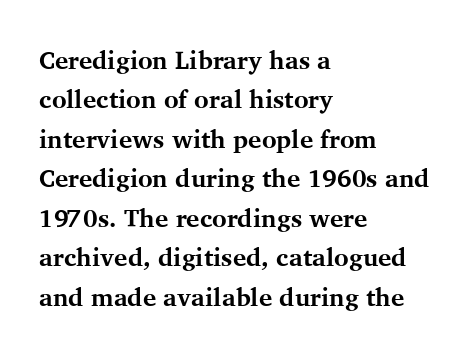
Evenly set lines give the paragraph a standard silhouette. Glance below the letters and you will spot only blank space. Typeset ragged right — the left edge is the straight one. This sample uses plain, unmodified letter spacing. Style check: upright. I'd describe the lettering as bold — thick and assertive.
